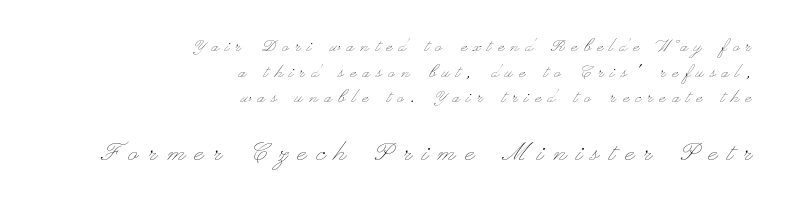
In CSS terms this would be text-align: right. You could not count columns in this text — the font is proportionally spaced. Ink coverage per letter is moderate at most. The passage shown is not underscored anywhere. Loose tracking; the words dissolve into strings of separated letters.
